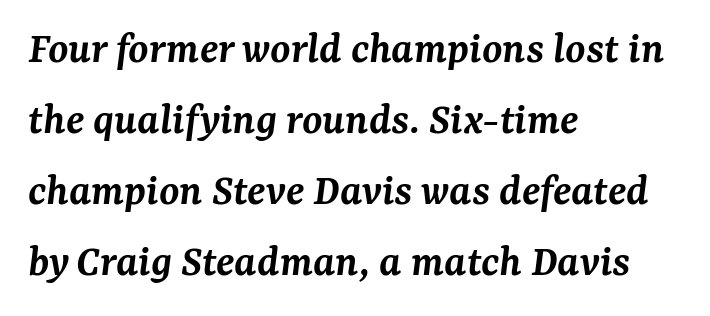
{"serif": "yes", "italic": "yes", "lean": "right", "slant_degrees": 7, "bold": "semi", "weight": "semibold", "width": "normal", "stroke_contrast": "medium", "x_height": "medium", "monospaced": "no", "underline": "no", "align": "left", "line_spacing": "normal", "line_spacing_ratio": 1.54, "letter_spacing": "normal", "letter_spacing_em": 0.0, "glyph_px": 46}
